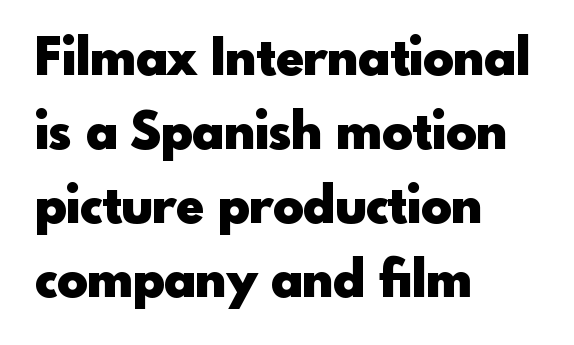
The image shows 51 px heavy sans-serif type, upright; set left-aligned, normal line spacing (1.45x), normal letter spacing, not underlined; a small x-height.
